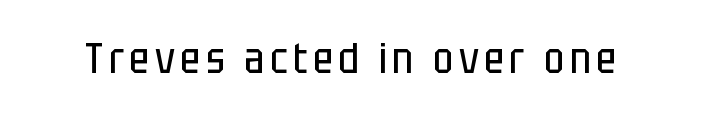
The font family rendered here belongs to the sans-serif group. Only glyphs here, with clear space below each row. Weight: regular or lighter. These lines are rendered in a variable-pitch font.
